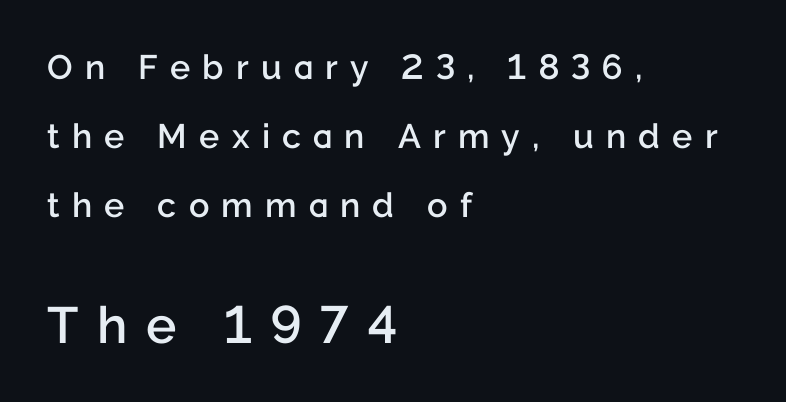
Do the letters lean? They stand straight. Successive baselines arrive slowly, with a big drop between each. Is this a sans? Yes — the strokes have no serifs. Layout note: lines flush left.
